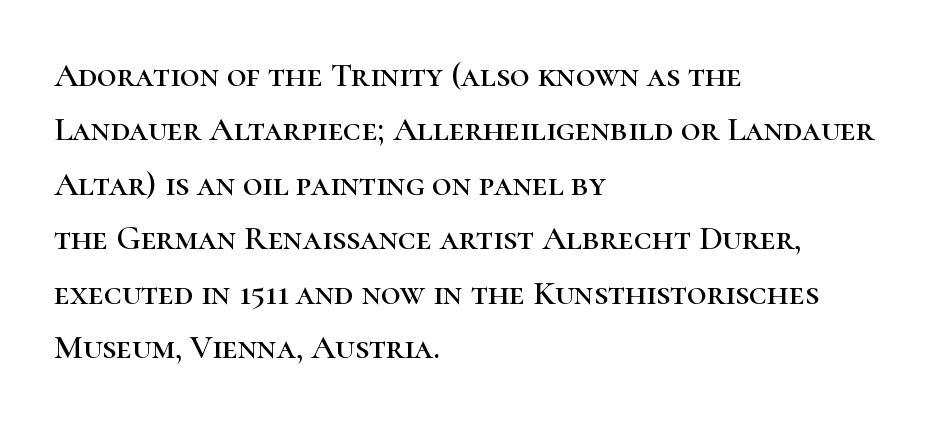
Q: Is the text italic (slanted)? A: No, it is upright.
Q: Is the typeface a serif or a sans-serif typeface? A: Serif.
Q: Is the text underlined? A: No.
Q: How is the paragraph aligned? A: Left-aligned.
Q: Is the spacing between letters normal or unusually wide? A: Normal.
Q: Is the spacing between lines tight, normal or loose? A: Normal.
Q: Width (condensed, normal, or wide)? A: Normal.
Q: Stroke contrast? A: High.
Q: x-height? A: Medium.
Q: Monospaced? A: No.
